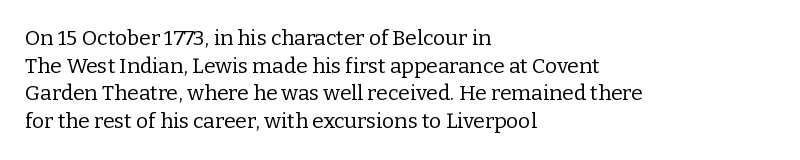
Every stem runs plumb, perpendicular to the baseline. Leftover space on each line is placed entirely after the last word. Check the space under the baseline: it is left empty. This reads as an unemphasized weight, regular at the heaviest. Caption: standard tracking, unaltered.
